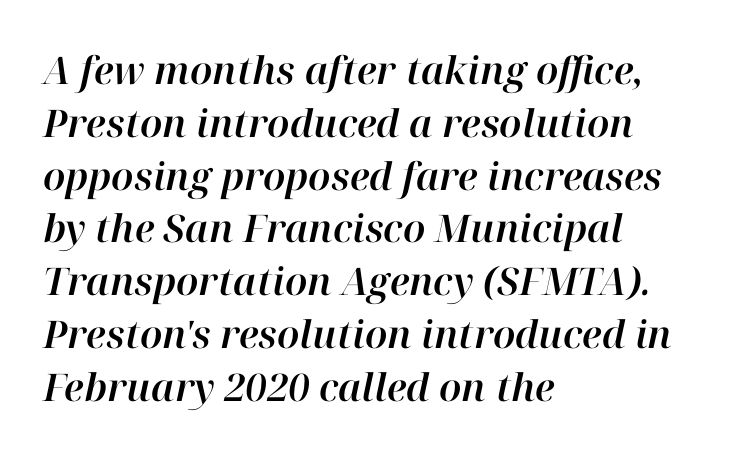
Proportional: the letters do not fall into vertical columns. The typesetter chose a ragged-right arrangement here. If you drew a line through each stem, it would be angled. The letters sit at their default tracking, neither squeezed nor spread. Compared with typical paragraphs, the rows here are spaced about the same.
